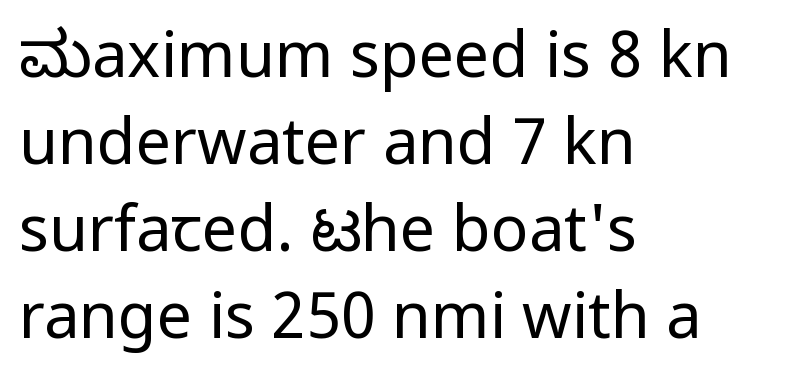
Q: Is the text bold? A: No.
Q: Is the text italic (slanted)? A: No, it is upright.
Q: Is the typeface a serif or a sans-serif typeface? A: Sans-serif.
Q: Is the text underlined? A: No.
Q: How is the paragraph aligned? A: Left-aligned.
Q: Is the spacing between letters normal or unusually wide? A: Normal.
Q: Is the spacing between lines tight, normal or loose? A: Normal.
Q: Width (condensed, normal, or wide)? A: Normal.
Q: Stroke contrast? A: Low.
Q: x-height? A: Medium.
Q: Monospaced? A: No.
